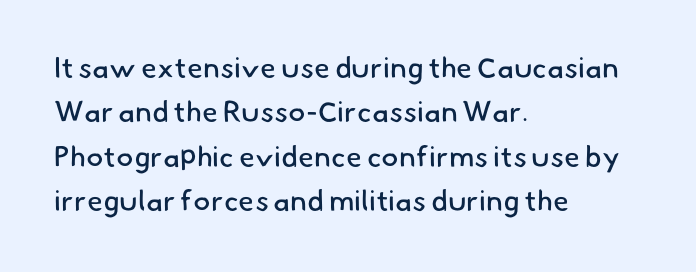
{"serif": "no", "bold": "no", "weight": "regular", "width": "normal", "stroke_contrast": "low", "x_height": "small", "monospaced": "no", "underline": "no", "align": "left", "line_spacing": "normal", "line_spacing_ratio": 1.53, "letter_spacing": "normal", "letter_spacing_em": 0.0, "glyph_px": 29}
